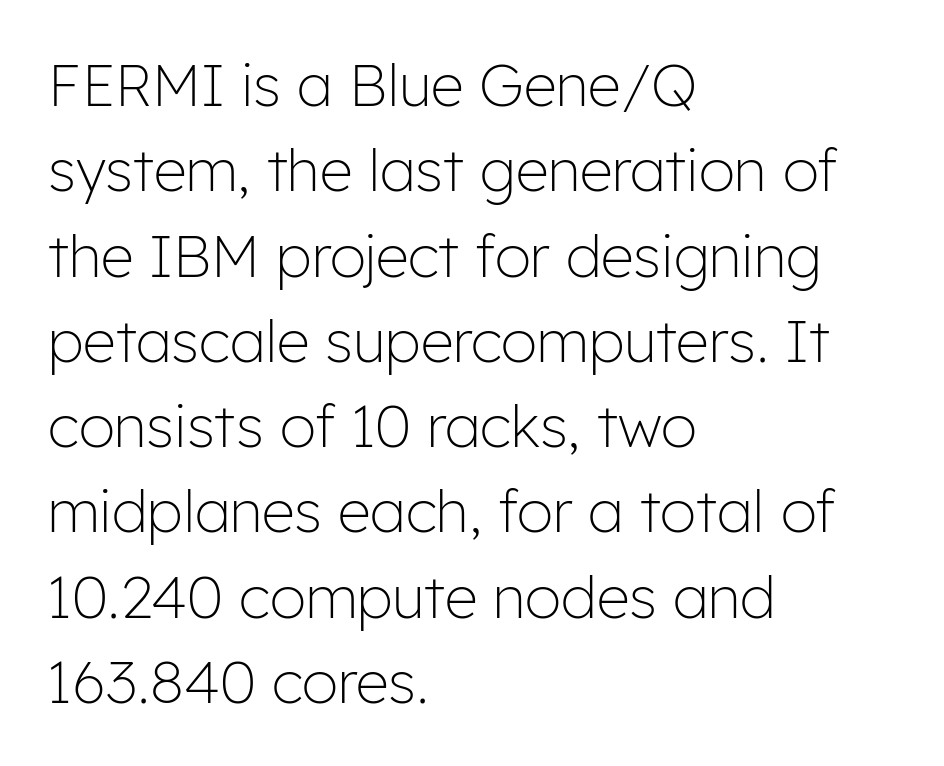
What stands out about the letter spacing? Nothing — it is the standard amount. Character widths vary here, with narrow letters taking less room than wide ones. In terms of letterform style, serifs are entirely absent. The weight tops out at a normal text grade. The ragged edge is on the right, which tells us the setting is flush left.
